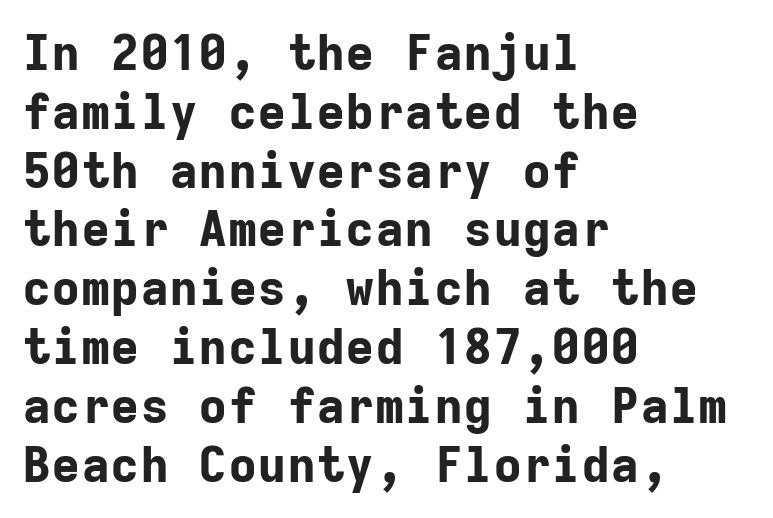
Posture: upright roman. The zone under the glyphs is completely vacant. The glyphs in this specimen are sans serif. Typesetter's note: full bold, strokes at maximum text heaviness. Think of a typewriter: that constant character pitch is what you see here. A classic flush-left, rag-right setting is used for this passage.
